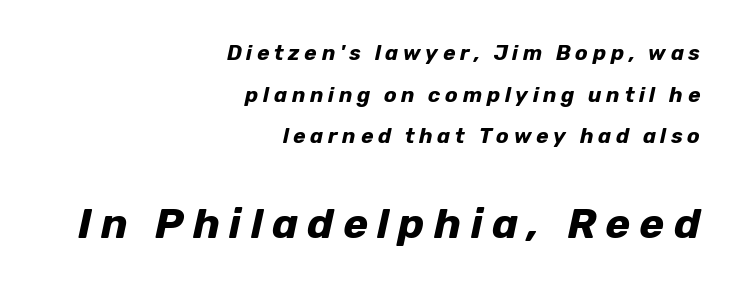
{"italic": "yes", "lean": "right", "slant_degrees": 12, "bold": "yes", "weight": "bold", "width": "normal", "stroke_contrast": "low", "x_height": "medium", "monospaced": "no", "underline": "no", "align": "right", "line_spacing": "loose", "line_spacing_ratio": 1.98, "letter_spacing": "wide", "letter_spacing_em": 0.22, "larger_block": "second", "size_ratio": 2.0, "glyph_px": 42}
